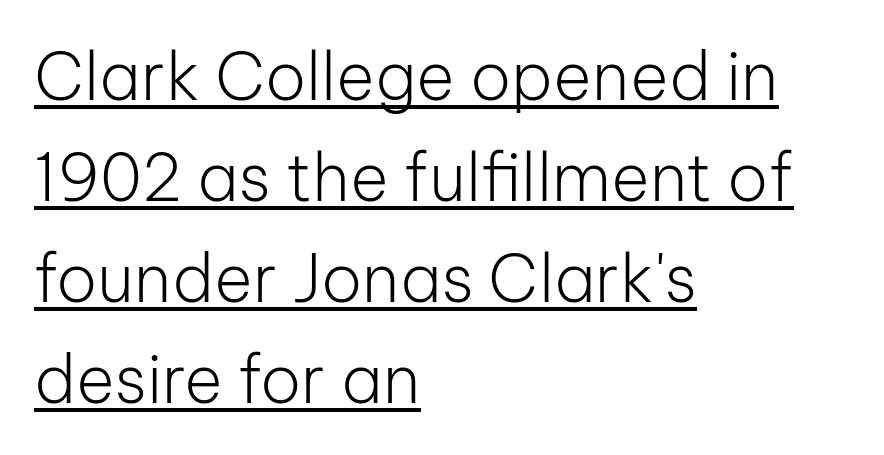
Q: Is the text bold? A: No.
Q: Is the text italic (slanted)? A: No, it is upright.
Q: Is the typeface a serif or a sans-serif typeface? A: Sans-serif.
Q: Is the text underlined? A: Yes.
Q: How is the paragraph aligned? A: Left-aligned.
Q: Is the spacing between letters normal or unusually wide? A: Normal.
Q: Is the spacing between lines tight, normal or loose? A: Normal.
Q: Width (condensed, normal, or wide)? A: Normal.
Q: Stroke contrast? A: Low.
Q: x-height? A: Medium.
Q: Monospaced? A: No.
